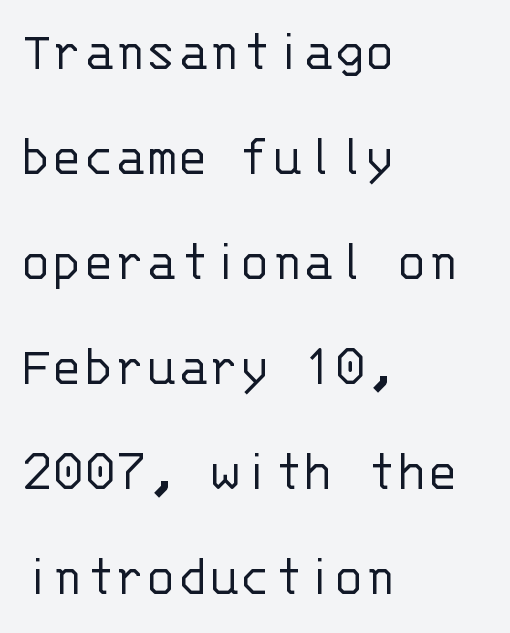
Q: Is the text bold? A: No.
Q: Is the text italic (slanted)? A: No, it is upright.
Q: Is the typeface a serif or a sans-serif typeface? A: Sans-serif.
Q: Is the text underlined? A: No.
Q: How is the paragraph aligned? A: Left-aligned.
Q: Is the spacing between letters normal or unusually wide? A: Normal.
Q: Width (condensed, normal, or wide)? A: Normal.
Q: Stroke contrast? A: Low.
Q: x-height? A: Large.
Q: Monospaced? A: Yes.
